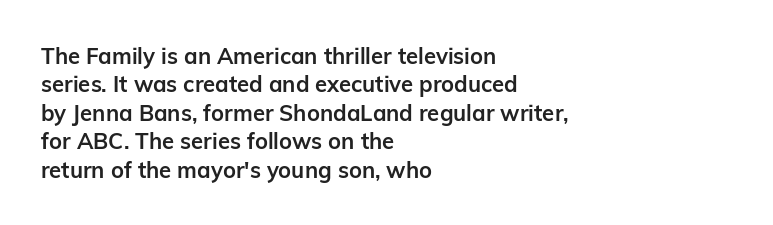
The image shows 22 px bold type, upright; set left-aligned, normal line spacing (1.29x), normal letter spacing, not underlined.
